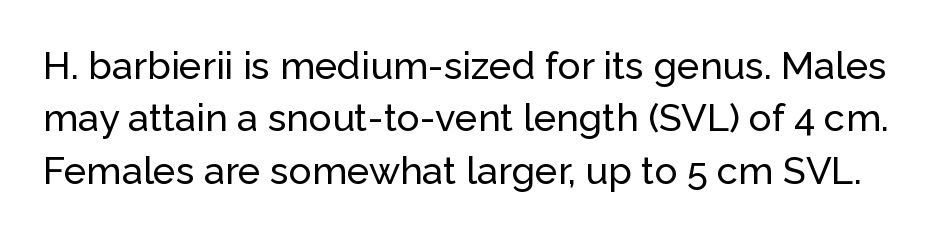
Letters rest on an invisible, unmarked baseline. Varying glyph widths throughout — classic text-font behaviour. Vertical spacing — default. Unlike italic type, these characters show no tilt at all. What stands out about the letter spacing? Nothing — it is the standard amount. Is this a sans? Yes — the strokes have no serifs.
